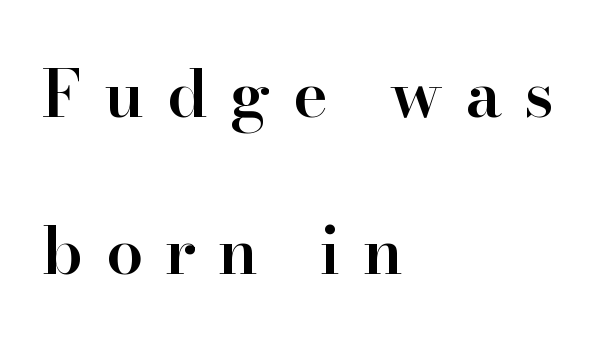
The image shows 66 px semibold serif type, upright; set left-aligned, loose line spacing (2.38x), unusually wide letter spacing (+0.34 em), not underlined; high stroke contrast and a small x-height.
